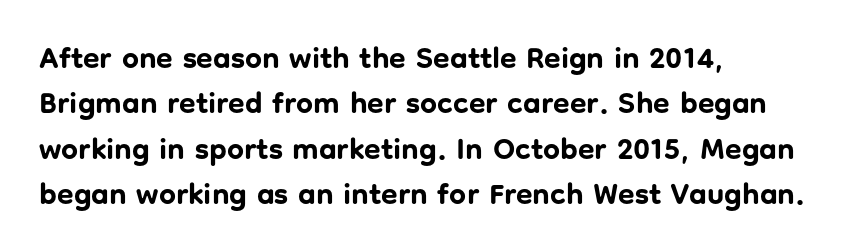
Here the glyphs are tracked normally, forming tight word shapes. Which margin do the lines hug? The left one — the right edge is uneven. Is the type bold? Yes — the strokes are clearly thick and heavy. Horizontal bands of white between lines are of average thickness.
